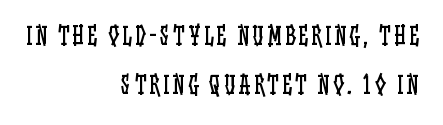
The cut favours lightness, reaching ordinary text weight at its darkest. Only glyphs here, with clear space below each row. All the whitespace from short lines collects on the left. The letters stand upright; this is a roman face. Whoever set this chose breathing room over compactness in the vertical rhythm.
